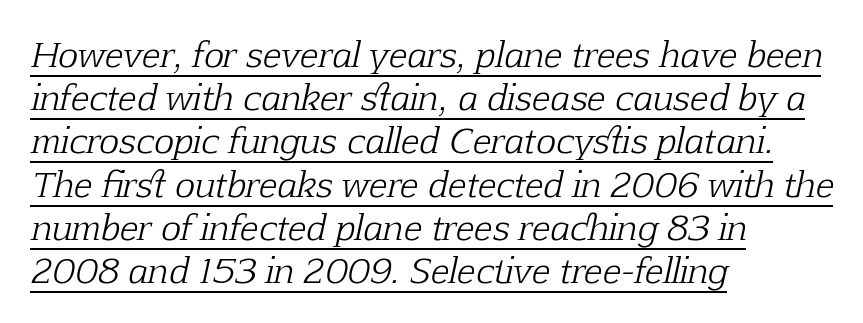
The image shows 34 px light serif type, italic (leaning right); set left-aligned, normal line spacing (1.27x), normal letter spacing, underlined; low stroke contrast and a medium x-height.
